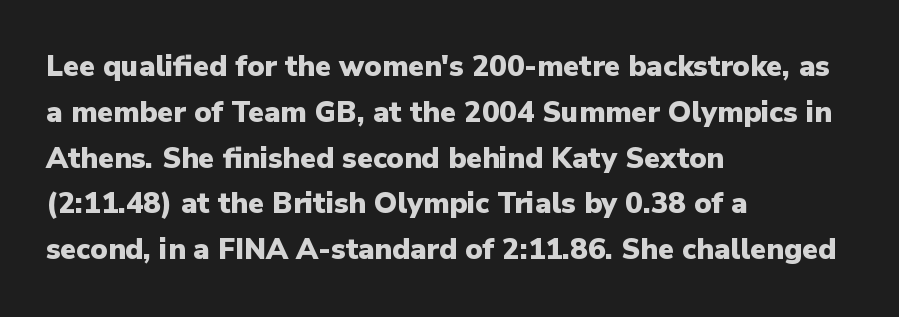
{"serif": "no", "italic": "no", "bold": "yes", "weight": "heavy", "width": "normal", "stroke_contrast": "low", "x_height": "medium", "monospaced": "no", "underline": "no", "align": "left", "line_spacing": "normal", "line_spacing_ratio": 1.58, "letter_spacing": "normal", "letter_spacing_em": 0.0, "glyph_px": 29}
